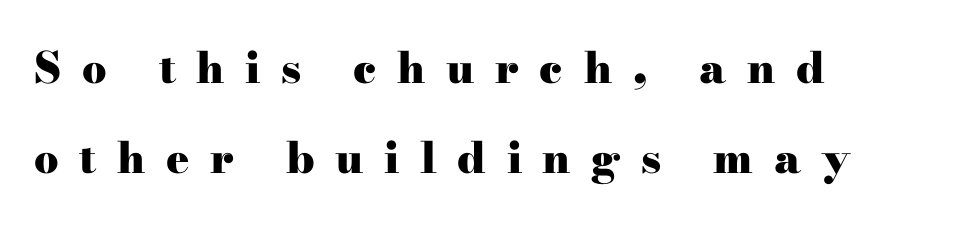
Q: Is the text bold? A: Yes.
Q: Is the text italic (slanted)? A: No, it is upright.
Q: Is the typeface a serif or a sans-serif typeface? A: Serif.
Q: Is the text underlined? A: No.
Q: How is the paragraph aligned? A: Left-aligned.
Q: Is the spacing between letters normal or unusually wide? A: Unusually wide.
Q: Is the spacing between lines tight, normal or loose? A: Loose.
Q: Width (condensed, normal, or wide)? A: Wide.
Q: Stroke contrast? A: High.
Q: x-height? A: Small.
Q: Monospaced? A: No.
